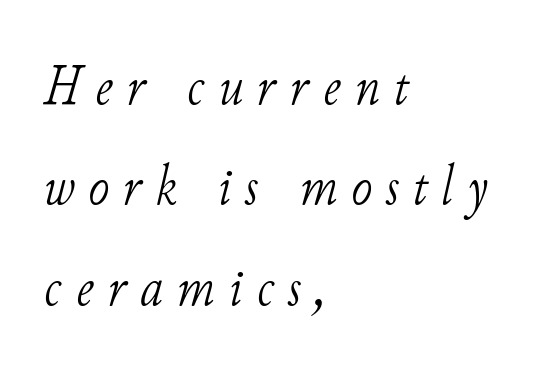
The image shows 57 px light serif type, italic (leaning right); set left-aligned, line spacing 1.76x, unusually wide letter spacing (+0.24 em), not underlined; low stroke contrast and a small x-height.
